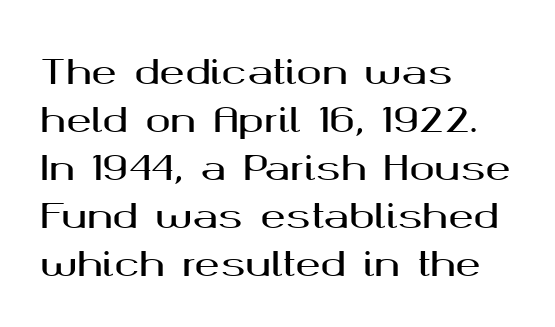
Q: Is the text italic (slanted)? A: No, it is upright.
Q: Is the typeface a serif or a sans-serif typeface? A: Sans-serif.
Q: Is the text underlined? A: No.
Q: How is the paragraph aligned? A: Left-aligned.
Q: Is the spacing between letters normal or unusually wide? A: Normal.
Q: Is the spacing between lines tight, normal or loose? A: Normal.
Q: Width (condensed, normal, or wide)? A: Wide.
Q: Stroke contrast? A: Medium.
Q: x-height? A: Medium.
Q: Monospaced? A: No.
